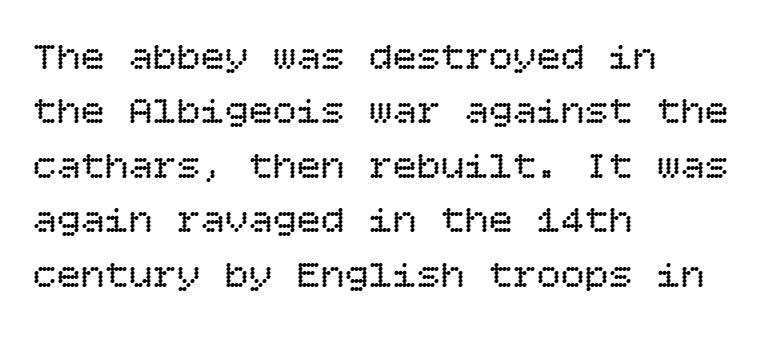
Q: Is the text bold? A: No.
Q: Is the text italic (slanted)? A: No, it is upright.
Q: Is the text underlined? A: No.
Q: How is the paragraph aligned? A: Left-aligned.
Q: Is the spacing between letters normal or unusually wide? A: Normal.
Q: Is the spacing between lines tight, normal or loose? A: Normal.
Q: Width (condensed, normal, or wide)? A: Normal.
Q: Stroke contrast? A: Low.
Q: x-height? A: Large.
